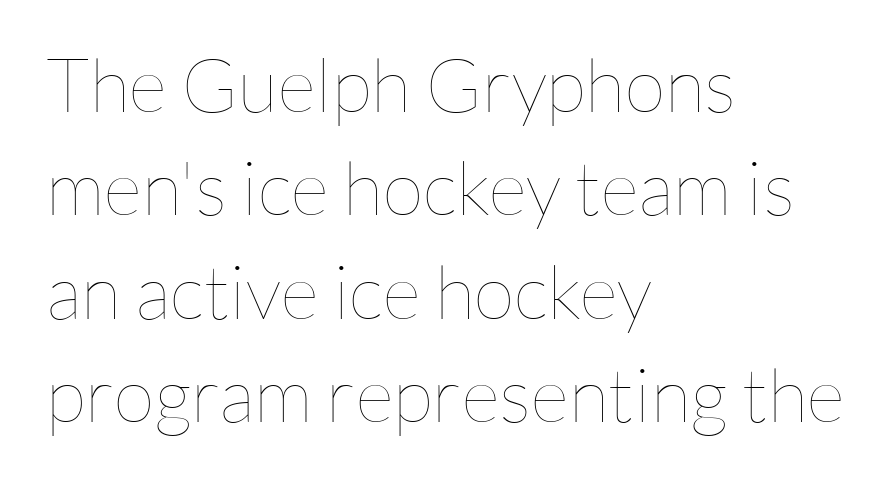
Q: Is the text bold? A: No.
Q: Is the text italic (slanted)? A: No, it is upright.
Q: Is the text underlined? A: No.
Q: How is the paragraph aligned? A: Left-aligned.
Q: Is the spacing between letters normal or unusually wide? A: Normal.
Q: Is the spacing between lines tight, normal or loose? A: Normal.
Q: Width (condensed, normal, or wide)? A: Normal.
Q: Stroke contrast? A: Low.
Q: x-height? A: Medium.
Q: Monospaced? A: No.
